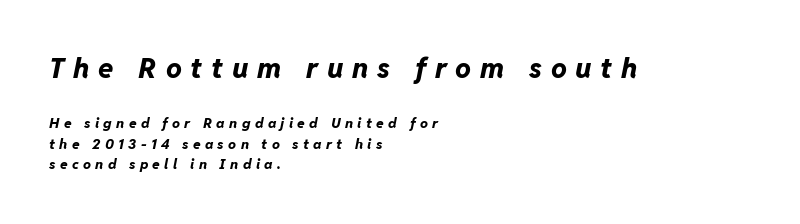
{"italic": "yes", "lean": "right", "slant_degrees": 11, "bold": "yes", "weight": "bold", "width": "normal", "stroke_contrast": "low", "x_height": "medium", "monospaced": "no", "underline": "no", "align": "left", "line_spacing": "normal", "line_spacing_ratio": 1.48, "letter_spacing": "wide", "letter_spacing_em": 0.31, "larger_block": "first", "size_ratio": 2.0, "glyph_px": 28}
